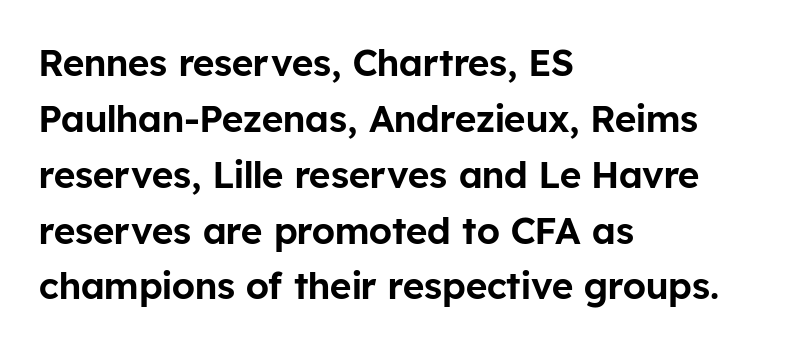
The image shows 37 px sans-serif type, upright; set left-aligned, normal line spacing (1.51x), normal letter spacing, not underlined; low stroke contrast and a medium x-height.
